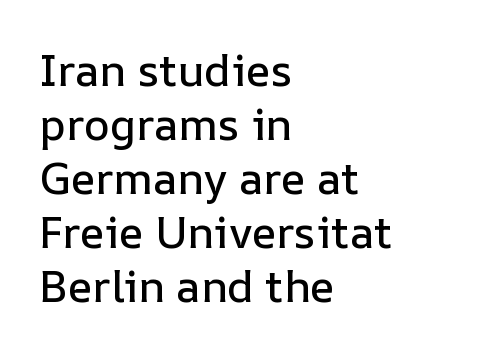
Q: Is the text italic (slanted)? A: No, it is upright.
Q: Is the text underlined? A: No.
Q: How is the paragraph aligned? A: Left-aligned.
Q: Is the spacing between letters normal or unusually wide? A: Normal.
Q: Width (condensed, normal, or wide)? A: Normal.
Q: Stroke contrast? A: Low.
Q: x-height? A: Medium.
Q: Monospaced? A: No.
